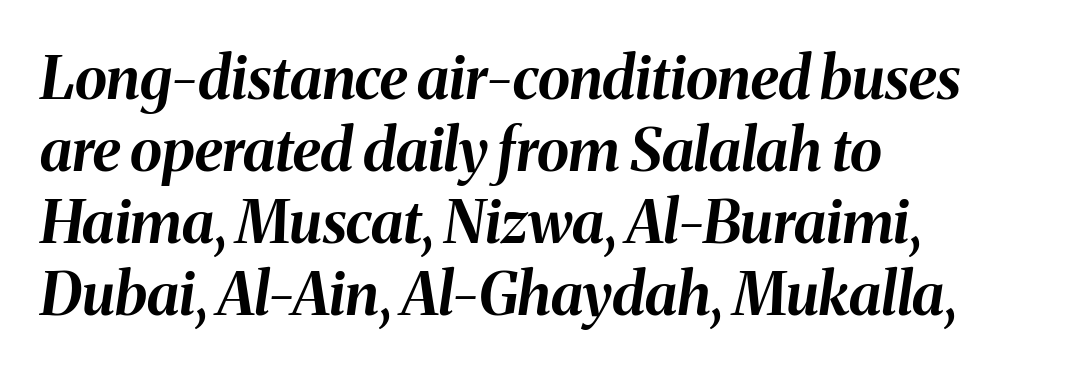
Q: Is the text bold? A: Yes.
Q: Is the text italic (slanted)? A: Yes, it leans right by about 8 degrees.
Q: Is the text underlined? A: No.
Q: How is the paragraph aligned? A: Left-aligned.
Q: Is the spacing between letters normal or unusually wide? A: Normal.
Q: Width (condensed, normal, or wide)? A: Normal.
Q: Stroke contrast? A: Medium.
Q: x-height? A: Medium.
Q: Monospaced? A: No.
